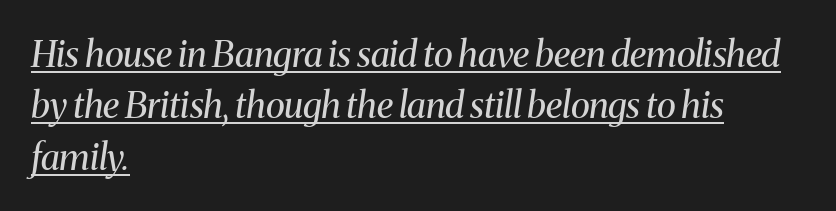
Compared with ordinary roman type, these characters are visibly tilted. Weight class: somewhere from thin through regular. Successive baselines arrive at the customary interval. Character widths vary here, with narrow letters taking less room than wide ones.
